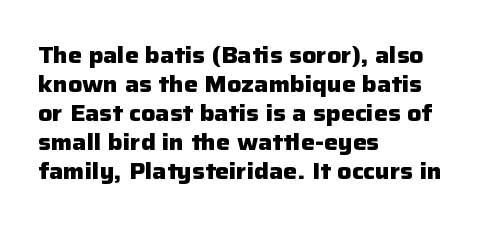
I'd describe the lettering as bold — thick and assertive. Line starts are locked; line ends wander. Nope, not italic — everything's standing straight. Only glyphs here, with clear space below each row.
